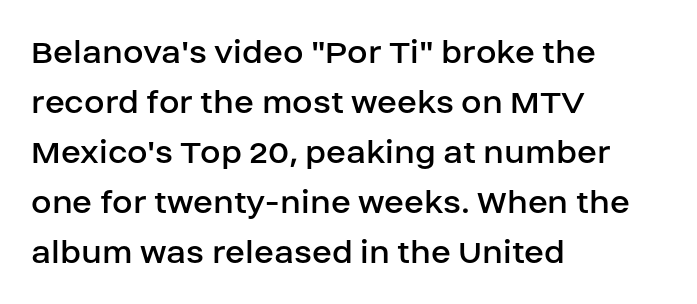
Q: Is the text bold? A: No.
Q: Is the text italic (slanted)? A: No, it is upright.
Q: Is the typeface a serif or a sans-serif typeface? A: Sans-serif.
Q: Is the text underlined? A: No.
Q: How is the paragraph aligned? A: Left-aligned.
Q: Is the spacing between letters normal or unusually wide? A: Normal.
Q: Is the spacing between lines tight, normal or loose? A: Normal.
Q: Width (condensed, normal, or wide)? A: Normal.
Q: Stroke contrast? A: Low.
Q: x-height? A: Large.
Q: Monospaced? A: No.
